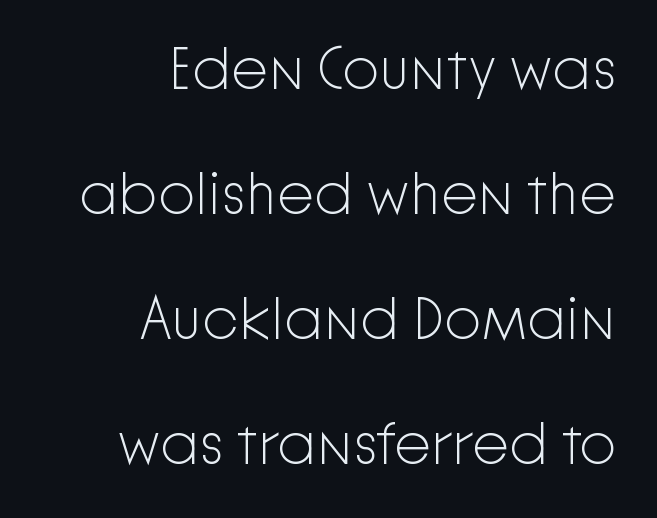
{"serif": "no", "italic": "no", "bold": "no", "weight": "light", "width": "normal", "stroke_contrast": "low", "x_height": "medium", "monospaced": "no", "underline": "no", "align": "right", "line_spacing": "loose", "line_spacing_ratio": 2.12, "letter_spacing": "normal", "letter_spacing_em": 0.0, "glyph_px": 59}
